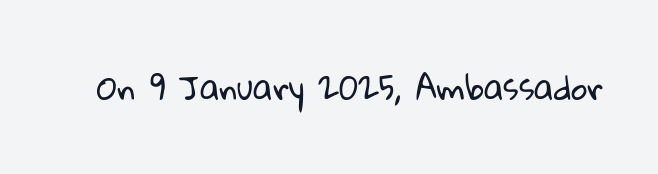
Q: Is the text bold? A: No.
Q: Is the typeface a serif or a sans-serif typeface? A: Sans-serif.
Q: Is the text underlined? A: No.
Q: Is the spacing between letters normal or unusually wide? A: Normal.
Q: Width (condensed, normal, or wide)? A: Normal.
Q: Stroke contrast? A: Low.
Q: x-height? A: Medium.
Q: Monospaced? A: No.
